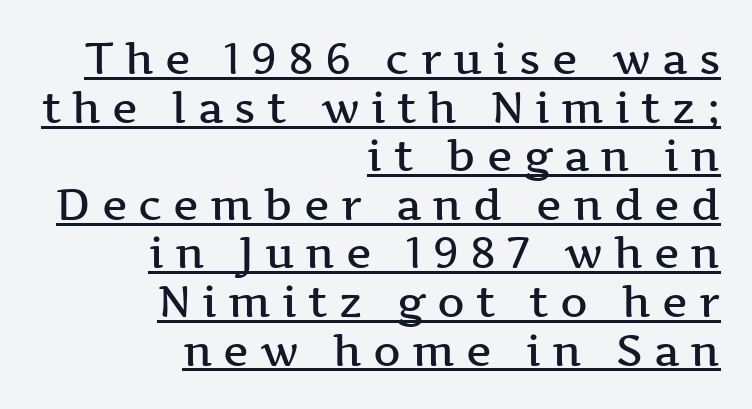
{"serif": "yes", "italic": "no", "bold": "semi", "weight": "semibold", "width": "wide", "stroke_contrast": "medium", "x_height": "medium", "monospaced": "no", "underline": "yes", "align": "right", "line_spacing": "tight", "line_spacing_ratio": 1.13, "letter_spacing": "wide", "letter_spacing_em": 0.26, "glyph_px": 43}
